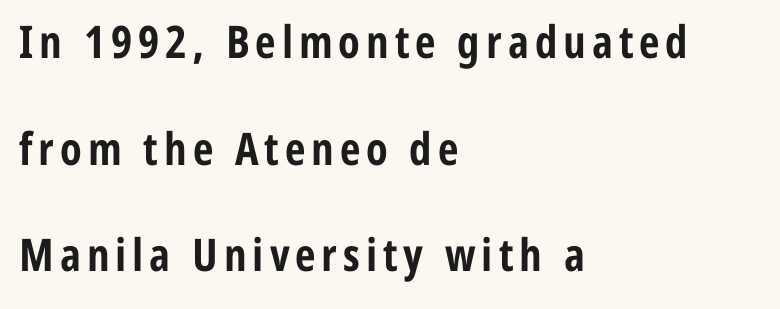
Which margin do the lines hug? The left one — the right edge is uneven. Each letter keeps its own natural width here, so spacing adapts to shape. Unlike italic type, these characters show no tilt at all. Descenders hang freely into open space. Rows of type keep a wide berth in the vertical direction. In terms of weight, the rendering is a true, heavy bold.
